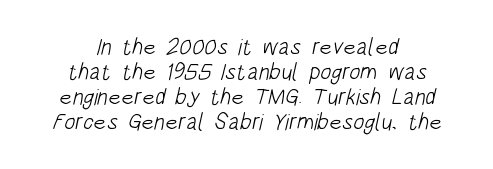
Q: Is the text bold? A: No.
Q: Is the text underlined? A: No.
Q: How is the paragraph aligned? A: Centered.
Q: Is the spacing between letters normal or unusually wide? A: Normal.
Q: Is the spacing between lines tight, normal or loose? A: Tight.
